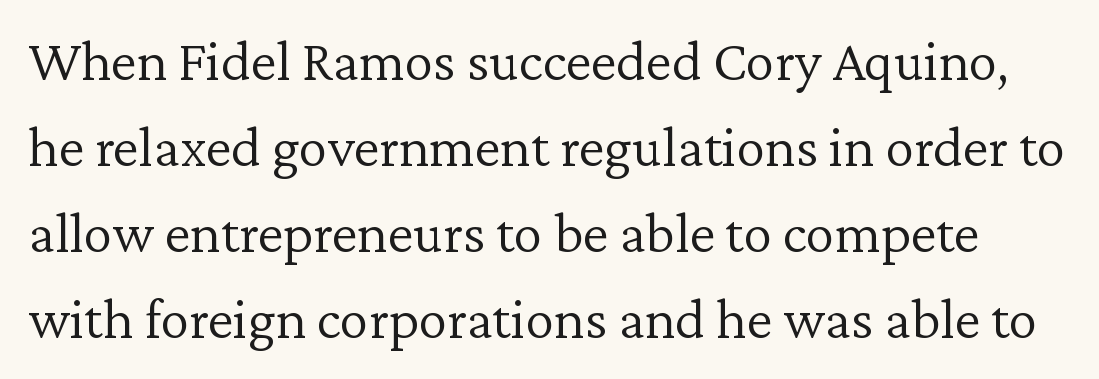
The image shows 58 px light serif type, upright; set normal line spacing (1.48x), normal letter spacing, not underlined; low stroke contrast and a medium x-height.
